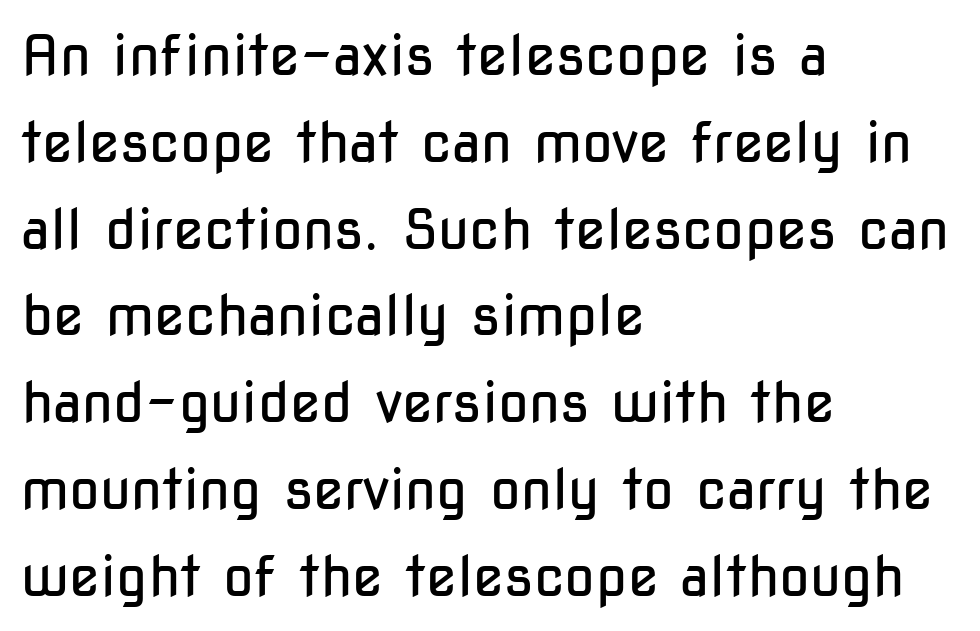
Q: Is the text bold? A: No.
Q: Is the text italic (slanted)? A: No, it is upright.
Q: Is the typeface a serif or a sans-serif typeface? A: Sans-serif.
Q: Is the text underlined? A: No.
Q: How is the paragraph aligned? A: Left-aligned.
Q: Is the spacing between letters normal or unusually wide? A: Normal.
Q: Is the spacing between lines tight, normal or loose? A: Normal.
Q: Width (condensed, normal, or wide)? A: Condensed.
Q: Stroke contrast? A: Low.
Q: x-height? A: Medium.
Q: Monospaced? A: No.
